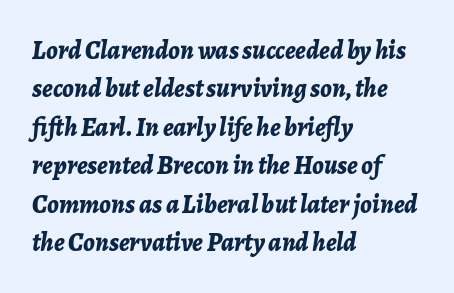
Q: Is the text bold? A: Yes.
Q: Is the text italic (slanted)? A: Yes, it leans right by about 7 degrees.
Q: Is the text underlined? A: No.
Q: How is the paragraph aligned? A: Left-aligned.
Q: Is the spacing between letters normal or unusually wide? A: Normal.
Q: Is the spacing between lines tight, normal or loose? A: Normal.
